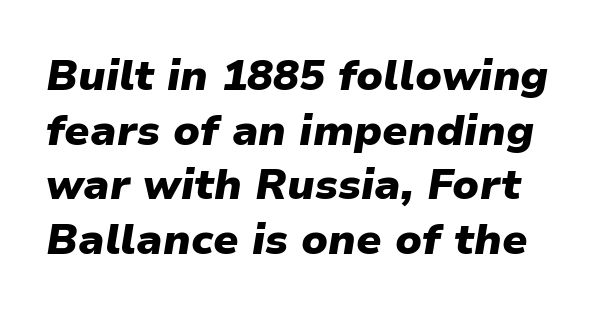
Q: Is the text bold? A: Yes.
Q: Is the text italic (slanted)? A: Yes, it leans right by about 9 degrees.
Q: Is the text underlined? A: No.
Q: Is the spacing between letters normal or unusually wide? A: Normal.
Q: Is the spacing between lines tight, normal or loose? A: Normal.
Q: Width (condensed, normal, or wide)? A: Normal.
Q: Stroke contrast? A: Low.
Q: x-height? A: Medium.
Q: Monospaced? A: No.
